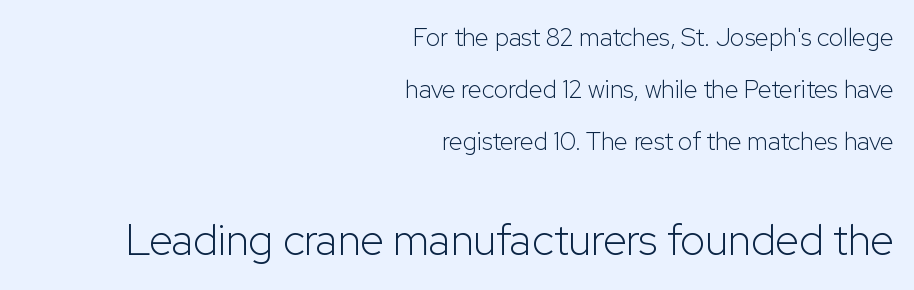
Nobody drew a line under any word here. Font category for this specimen: sans-serif. Horizontal alignment here is rightward, an uncommon choice for prose. Posture: vertical. Weight: not bold — regular or lighter.
